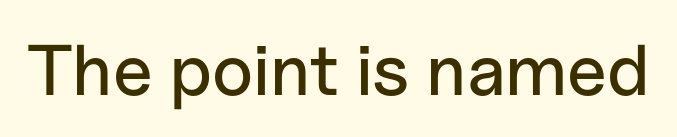
The text was rendered using a sans face with plain stroke endings. Between one letter and the next there's only the usual sliver of space. Looks like regular typesetting: each glyph gets only the width it needs. Words float on clear page, feet unadorned. The font's upright variant was chosen for this text.
